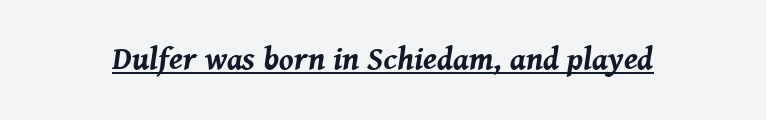
Q: Is the text bold? A: Yes.
Q: Is the text italic (slanted)? A: Yes, it leans right by about 8 degrees.
Q: Is the text underlined? A: Yes.
Q: Is the spacing between letters normal or unusually wide? A: Normal.
Q: Width (condensed, normal, or wide)? A: Normal.
Q: Stroke contrast? A: Medium.
Q: x-height? A: Medium.
Q: Monospaced? A: No.
